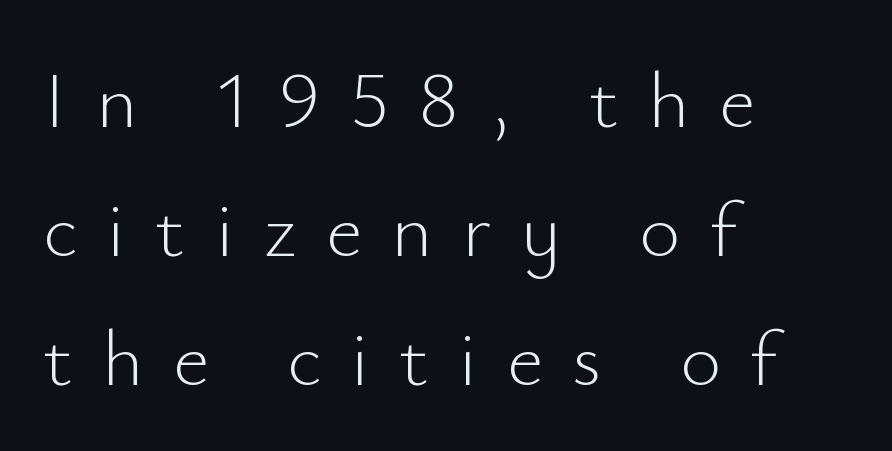
The rendering uses natural spacing where letterforms have individual widths. Do the letters lean? They stand straight. The passage shown has open, widely tracked lettering throughout. Examine the stroke ends and you'll find no serifs. Nothing heavy about these letters — not bold at all. All the whitespace from short lines collects on the right.
